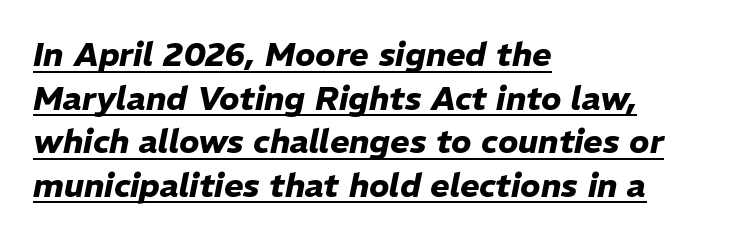
Q: Is the text bold? A: Yes.
Q: Is the text italic (slanted)? A: Yes, it leans right by about 11 degrees.
Q: Is the text underlined? A: Yes.
Q: How is the paragraph aligned? A: Left-aligned.
Q: Is the spacing between letters normal or unusually wide? A: Normal.
Q: Is the spacing between lines tight, normal or loose? A: Normal.
Q: Width (condensed, normal, or wide)? A: Normal.
Q: Stroke contrast? A: Low.
Q: x-height? A: Medium.
Q: Monospaced? A: No.
